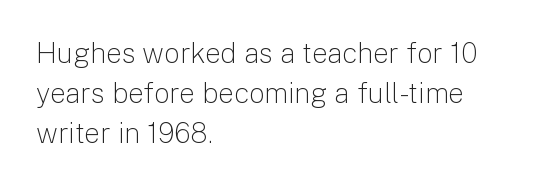
{"serif": "no", "italic": "no", "bold": "no", "weight": "light", "width": "normal", "stroke_contrast": "low", "x_height": "medium", "monospaced": "no", "underline": "no", "align": "left", "line_spacing": "normal", "line_spacing_ratio": 1.42, "letter_spacing": "normal", "letter_spacing_em": 0.0, "glyph_px": 28}
